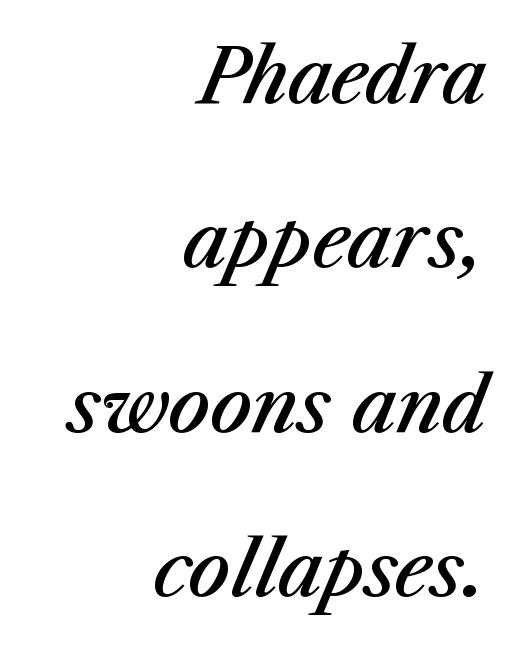
Q: Is the text bold? A: Semi-bold.
Q: Is the text italic (slanted)? A: Yes, it leans right by about 23 degrees.
Q: Is the text underlined? A: No.
Q: How is the paragraph aligned? A: Right-aligned.
Q: Is the spacing between letters normal or unusually wide? A: Normal.
Q: Is the spacing between lines tight, normal or loose? A: Loose.
Q: Width (condensed, normal, or wide)? A: Normal.
Q: Stroke contrast? A: Medium.
Q: x-height? A: Medium.
Q: Monospaced? A: No.
